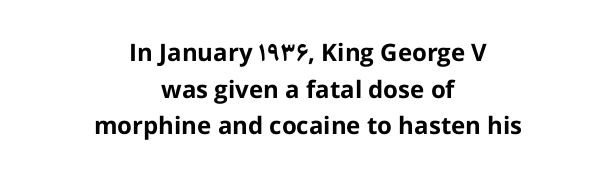
Q: Is the text bold? A: Yes.
Q: Is the text italic (slanted)? A: No, it is upright.
Q: Is the text underlined? A: No.
Q: How is the paragraph aligned? A: Centered.
Q: Is the spacing between letters normal or unusually wide? A: Normal.
Q: Is the spacing between lines tight, normal or loose? A: Normal.
